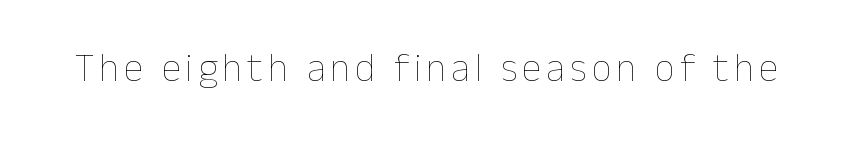
The image shows 40 px thin type, upright; set not underlined; low stroke contrast and a medium x-height.
